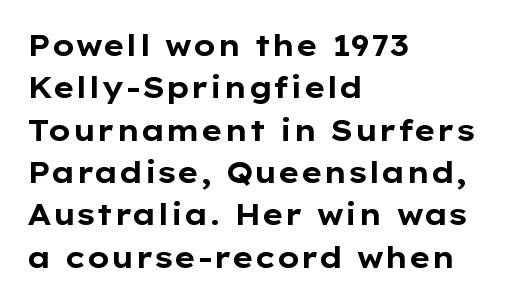
Q: Is the text bold? A: Yes.
Q: Is the text italic (slanted)? A: No, it is upright.
Q: Is the typeface a serif or a sans-serif typeface? A: Sans-serif.
Q: Is the text underlined? A: No.
Q: How is the paragraph aligned? A: Left-aligned.
Q: Is the spacing between letters normal or unusually wide? A: Normal.
Q: Is the spacing between lines tight, normal or loose? A: Normal.
Q: Width (condensed, normal, or wide)? A: Wide.
Q: Stroke contrast? A: Low.
Q: x-height? A: Medium.
Q: Monospaced? A: No.
